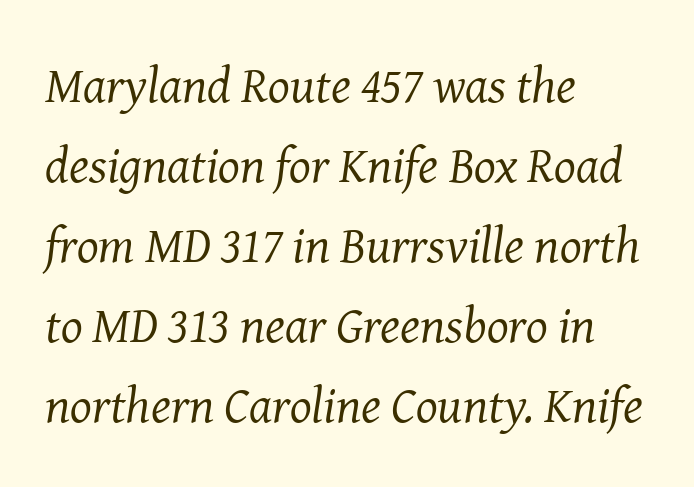
{"serif": "yes", "italic": "yes", "lean": "right", "slant_degrees": 8, "bold": "no", "weight": "regular", "width": "normal", "stroke_contrast": "medium", "x_height": "medium", "monospaced": "no", "underline": "no", "align": "left", "line_spacing": "normal", "line_spacing_ratio": 1.57, "letter_spacing": "normal", "letter_spacing_em": 0.0, "glyph_px": 51}
